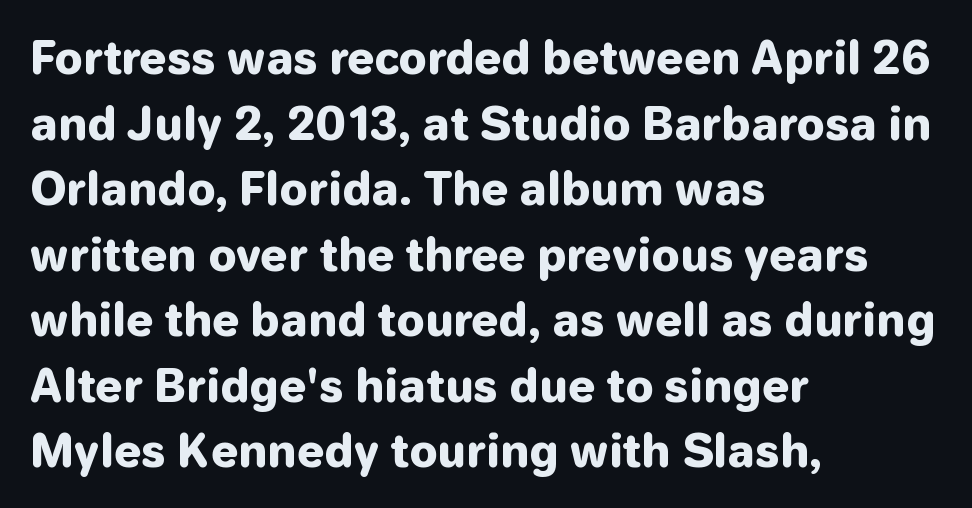
The image shows 44 px heavy sans-serif type, upright; set left-aligned, normal line spacing (1.49x), normal letter spacing, not underlined; low stroke contrast and a medium x-height.
